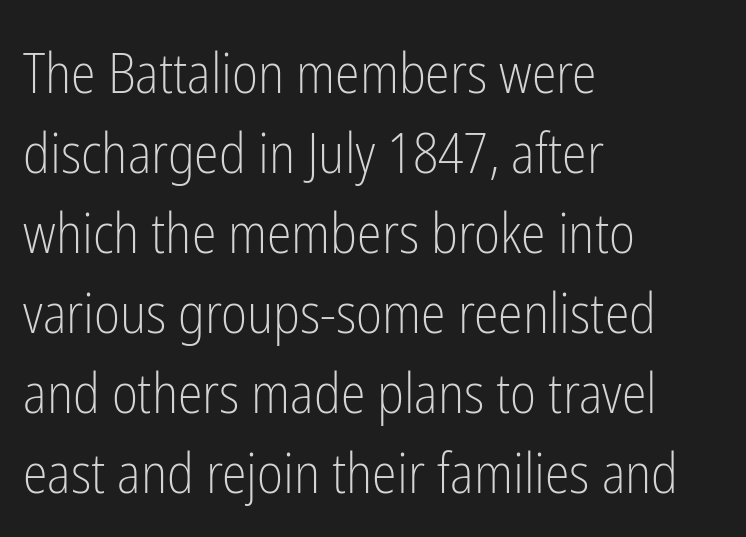
{"serif": "no", "italic": "no", "bold": "no", "weight": "light", "width": "condensed", "stroke_contrast": "low", "x_height": "medium", "monospaced": "no", "underline": "no", "align": "left", "line_spacing": "normal", "line_spacing_ratio": 1.43, "letter_spacing": "normal", "letter_spacing_em": 0.0, "glyph_px": 56}
